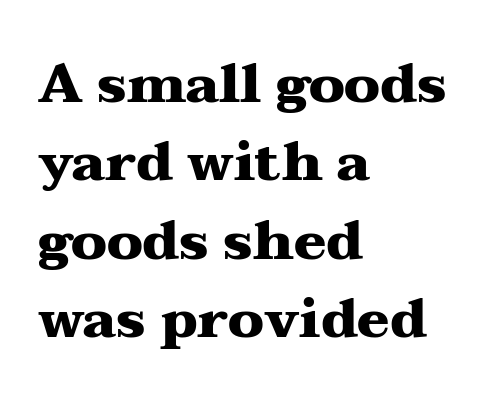
Q: Is the text bold? A: Yes.
Q: Is the text italic (slanted)? A: No, it is upright.
Q: Is the typeface a serif or a sans-serif typeface? A: Serif.
Q: Is the text underlined? A: No.
Q: How is the paragraph aligned? A: Left-aligned.
Q: Is the spacing between letters normal or unusually wide? A: Normal.
Q: Is the spacing between lines tight, normal or loose? A: Normal.
Q: Width (condensed, normal, or wide)? A: Wide.
Q: Stroke contrast? A: Medium.
Q: x-height? A: Medium.
Q: Monospaced? A: No.
